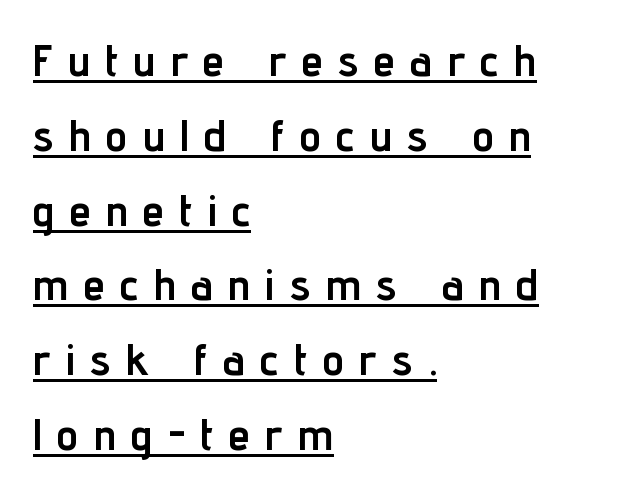
{"serif": "no", "italic": "no", "bold": "yes", "weight": "semibold", "width": "condensed", "stroke_contrast": "low", "x_height": "medium", "monospaced": "no", "underline": "yes", "align": "left", "line_spacing": "normal", "line_spacing_ratio": 1.7, "letter_spacing": "wide", "letter_spacing_em": 0.35, "glyph_px": 44}
